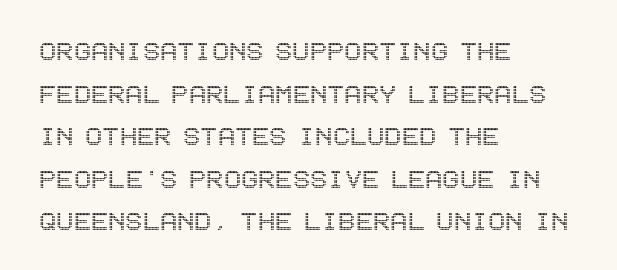
Descender tails drop into unmarked territory. It's the straight-up-and-down kind of type. This block has exactly the height ordinary leading produces. These lines stack with their left ends in a neat column.
